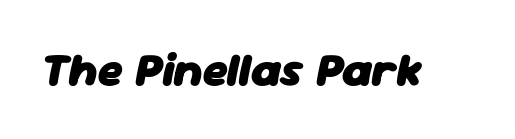
Does extra space separate the letters? No, they use regular spacing. The face used here has the dense, thick strokes of a bold. Varying glyph widths throughout — classic text-font behaviour. Rendered with sloped, italic letterforms. The string is rendered with underlining switched off.
